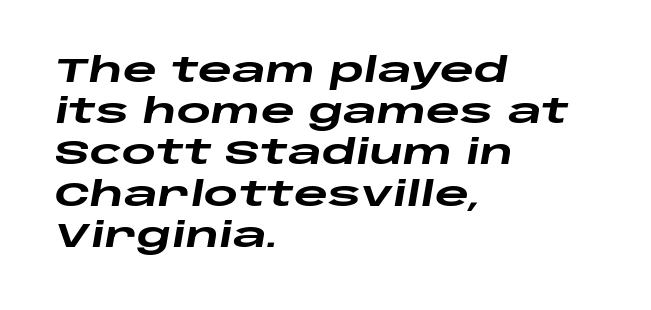
{"italic": "yes", "lean": "right", "slant_degrees": 10, "bold": "yes", "weight": "heavy", "width": "wide", "stroke_contrast": "low", "x_height": "large", "monospaced": "no", "underline": "no", "align": "left", "line_spacing": "normal", "line_spacing_ratio": 1.25, "letter_spacing": "normal", "letter_spacing_em": 0.0, "glyph_px": 33}
